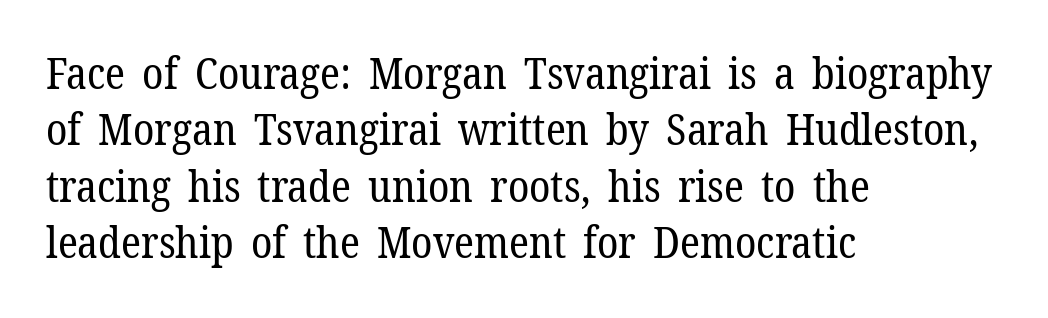
{"serif": "yes", "italic": "no", "bold": "no", "weight": "regular", "width": "normal", "stroke_contrast": "low", "x_height": "medium", "monospaced": "no", "underline": "no", "align": "left", "line_spacing": "normal", "line_spacing_ratio": 1.31, "letter_spacing": "normal", "letter_spacing_em": 0.0, "glyph_px": 43}
